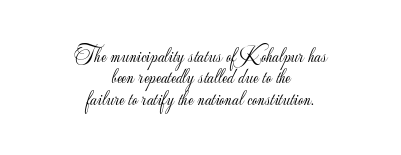
Q: Is the text bold? A: No.
Q: Is the text italic (slanted)? A: Yes.
Q: Is the text underlined? A: No.
Q: How is the paragraph aligned? A: Centered.
Q: Is the spacing between letters normal or unusually wide? A: Normal.
Q: Is the spacing between lines tight, normal or loose? A: Tight.
